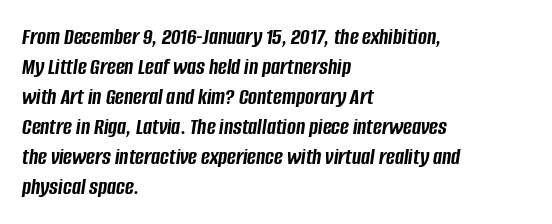
The image shows 24 px bold type, italic (leaning right); set left-aligned, normal line spacing (1.25x), normal letter spacing, not underlined.
